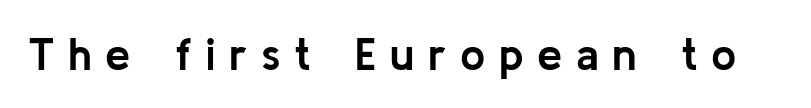
Nothing sits at the stroke ends, so this counts as sans-serif. Does the lettering tilt? It doesn't — this is upright. Characters follow at a spacing far wider than the type designer built in. The font is running at its bold setting.
